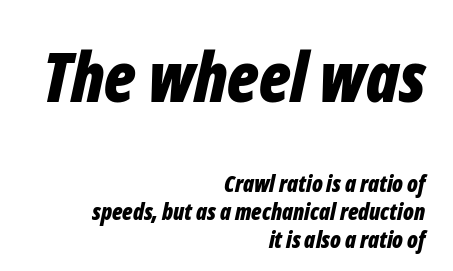
No word sits above an underline. Standard letterfit; no display-style spreading of the glyphs. Scale decreases going downward across the two blocks. Casual observation: everything's shoved over to the right. Spacing verdict: proportional, widths tailored to each character.
